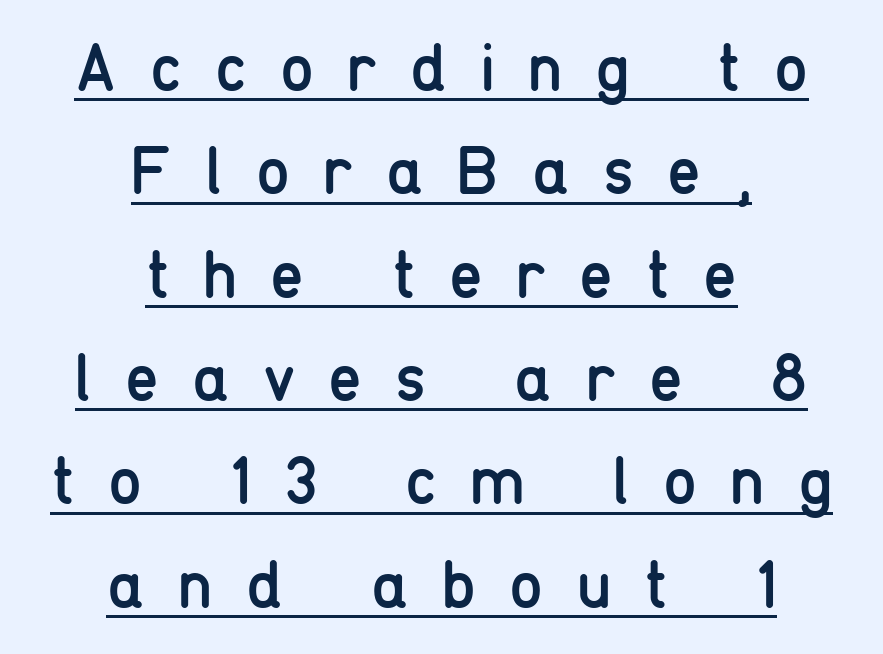
{"serif": "no", "italic": "no", "bold": "no", "weight": "regular", "width": "condensed", "stroke_contrast": "low", "x_height": "medium", "monospaced": "no", "underline": "yes", "align": "center", "line_spacing": "normal", "line_spacing_ratio": 1.52, "letter_spacing": "wide", "letter_spacing_em": 0.49, "glyph_px": 68}
